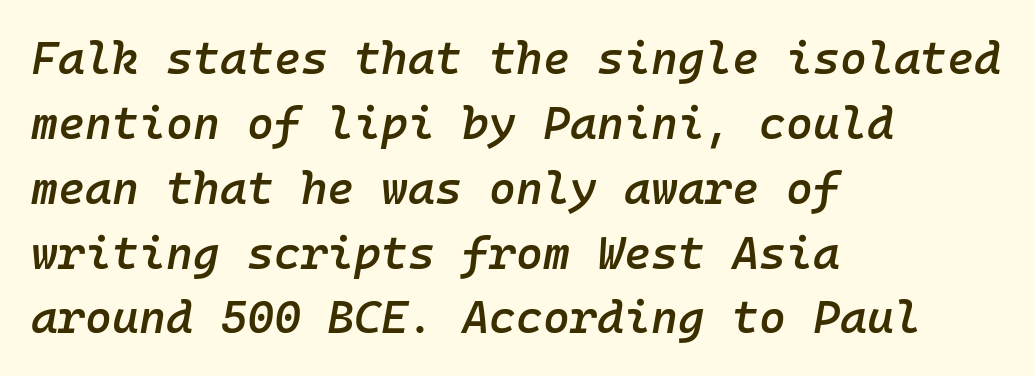
The type is set solid horizontally, with unmodified tracking. The passage shown is semibold, sitting just below true bold. Looks like terminal output: every glyph gets an equal slot. The compositor pushed each line to the left boundary. Quick note: italic. The passage shown is not underscored anywhere.
